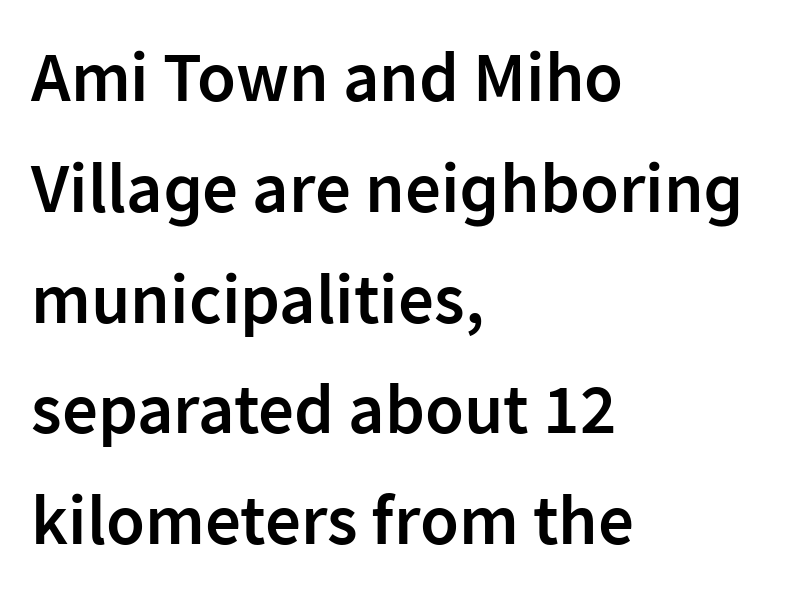
Q: Is the text bold? A: Semi-bold.
Q: Is the text italic (slanted)? A: No, it is upright.
Q: Is the typeface a serif or a sans-serif typeface? A: Sans-serif.
Q: Is the text underlined? A: No.
Q: How is the paragraph aligned? A: Left-aligned.
Q: Is the spacing between letters normal or unusually wide? A: Normal.
Q: Is the spacing between lines tight, normal or loose? A: Normal.
Q: Width (condensed, normal, or wide)? A: Normal.
Q: Stroke contrast? A: Low.
Q: x-height? A: Medium.
Q: Monospaced? A: No.
